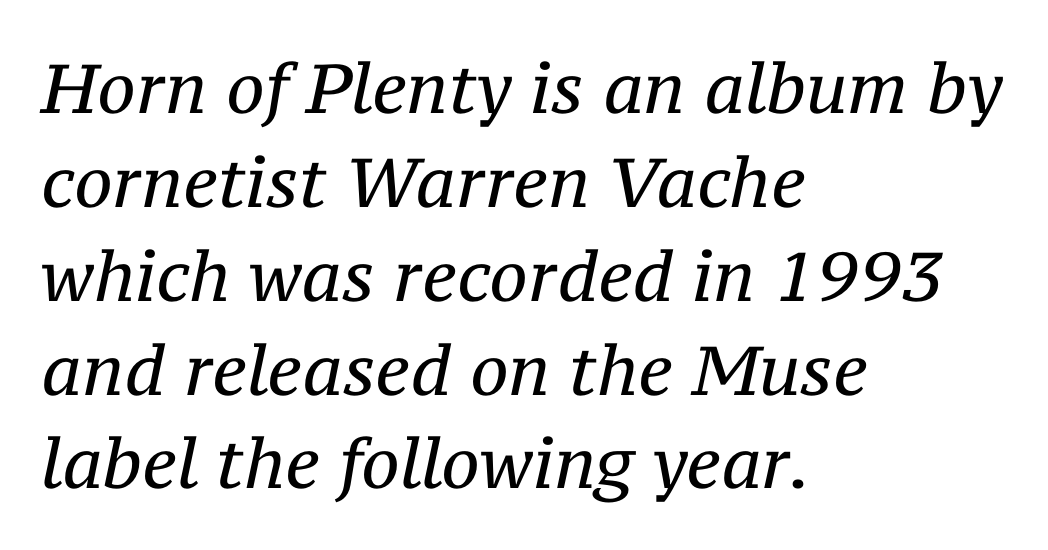
The image shows 69 px regular-weight serif type, italic (leaning right); set left-aligned, normal line spacing (1.36x), normal letter spacing, not underlined; medium stroke contrast and a medium x-height.
